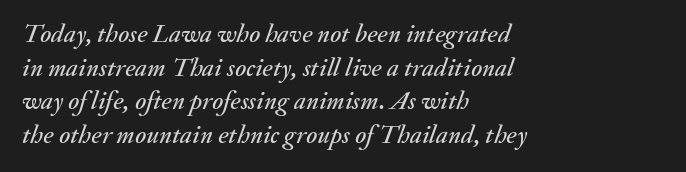
Q: Is the text italic (slanted)? A: Yes, it leans right by about 20 degrees.
Q: Is the text underlined? A: No.
Q: How is the paragraph aligned? A: Left-aligned.
Q: Is the spacing between letters normal or unusually wide? A: Normal.
Q: Is the spacing between lines tight, normal or loose? A: Normal.
